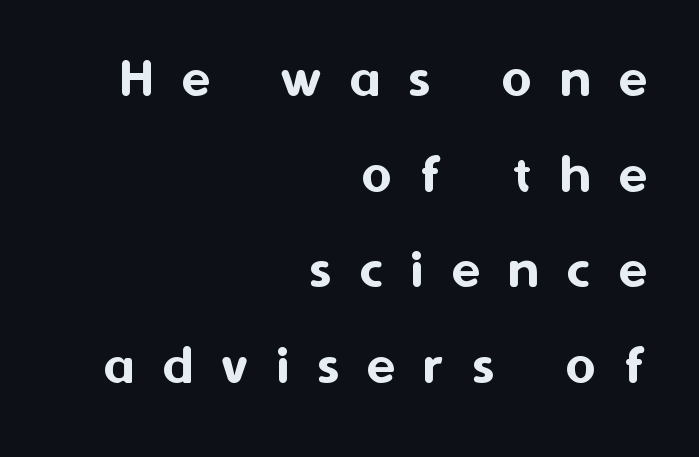
Q: Is the text italic (slanted)? A: No, it is upright.
Q: Is the typeface a serif or a sans-serif typeface? A: Sans-serif.
Q: Is the text underlined? A: No.
Q: How is the paragraph aligned? A: Right-aligned.
Q: Is the spacing between letters normal or unusually wide? A: Unusually wide.
Q: Is the spacing between lines tight, normal or loose? A: Normal.
Q: Width (condensed, normal, or wide)? A: Normal.
Q: Stroke contrast? A: Medium.
Q: x-height? A: Medium.
Q: Monospaced? A: No.
